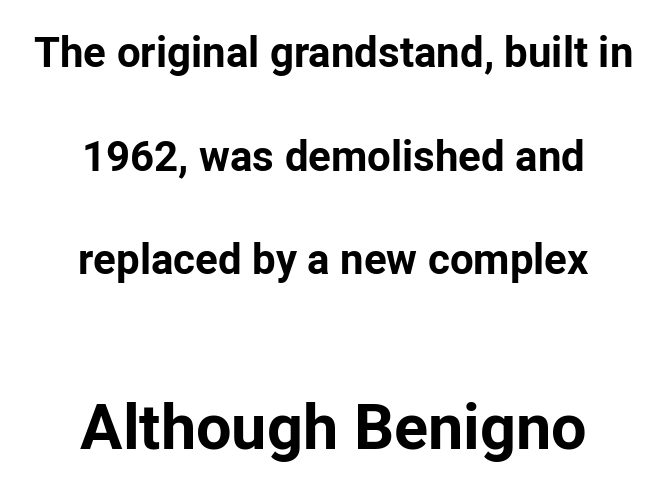
Typographic density is high because the face is bold. Posture: vertical. Clear beneath every line of the passage. Spacing verdict: proportional, widths tailored to each character.
